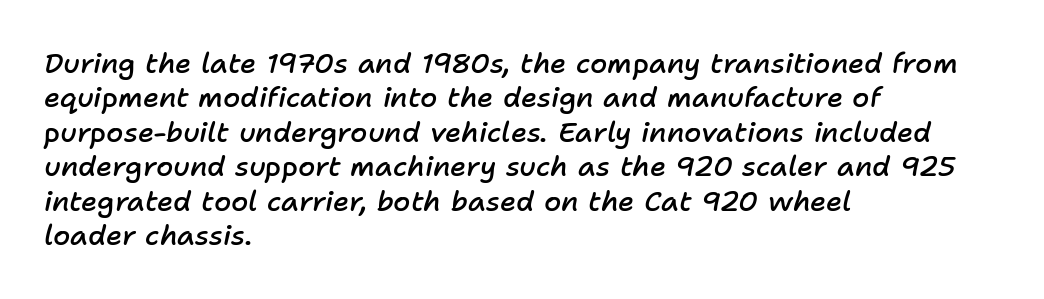
Students, this is semibold: more ink than regular, less than bold. Italic: yes, the glyphs are oblique. Plain, unruled lines of type. Tracking here is standard; glyphs follow each other at the usual distance.
